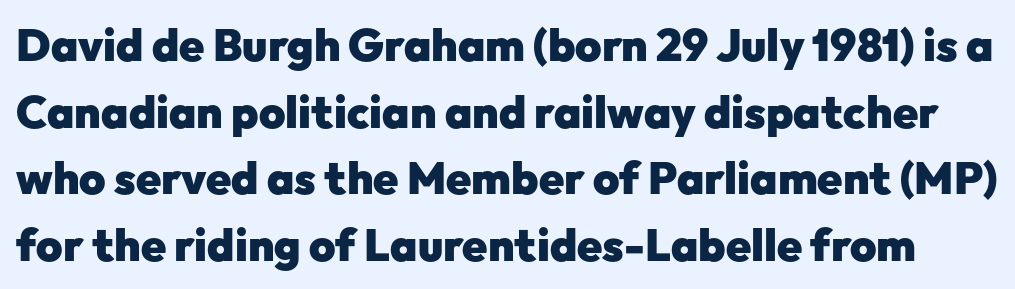
Q: Is the text bold? A: Yes.
Q: Is the text italic (slanted)? A: No, it is upright.
Q: Is the typeface a serif or a sans-serif typeface? A: Sans-serif.
Q: Is the text underlined? A: No.
Q: Is the spacing between letters normal or unusually wide? A: Normal.
Q: Is the spacing between lines tight, normal or loose? A: Normal.
Q: Width (condensed, normal, or wide)? A: Normal.
Q: Stroke contrast? A: Low.
Q: x-height? A: Medium.
Q: Monospaced? A: No.
